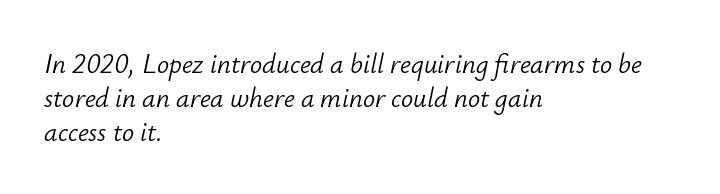
A classic flush-left, rag-right setting is used for this passage. Italic? Definitely — the glyphs are oblique. The space beneath each line is pristine and unruled. The rendering uses a moderate line-height, typical for paragraphs. Heft: none added — not bold.
